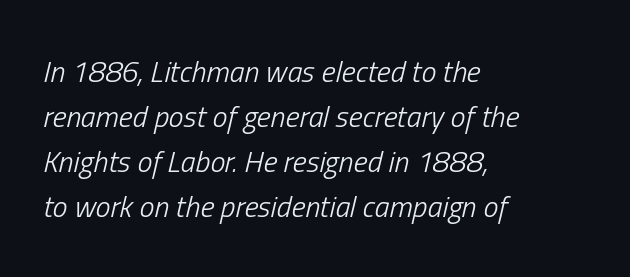
Q: Is the text bold? A: No.
Q: Is the text italic (slanted)? A: Yes, it leans right by about 13 degrees.
Q: Is the text underlined? A: No.
Q: How is the paragraph aligned? A: Left-aligned.
Q: Is the spacing between letters normal or unusually wide? A: Normal.
Q: Is the spacing between lines tight, normal or loose? A: Normal.
Q: Width (condensed, normal, or wide)? A: Condensed.
Q: Stroke contrast? A: Low.
Q: x-height? A: Medium.
Q: Monospaced? A: No.
